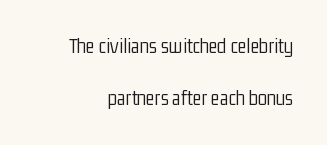
{"italic": "no", "bold": "no", "underline": "no", "line_spacing": "loose", "line_spacing_ratio": 2.5, "letter_spacing": "normal", "letter_spacing_em": 0.0, "glyph_px": 21}
